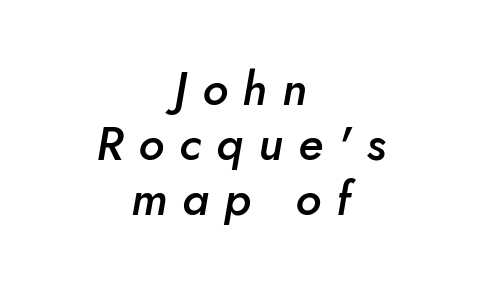
Q: Is the text bold? A: Semi-bold.
Q: Is the text italic (slanted)? A: Yes, it leans right by about 10 degrees.
Q: Is the text underlined? A: No.
Q: How is the paragraph aligned? A: Centered.
Q: Is the spacing between letters normal or unusually wide? A: Unusually wide.
Q: Width (condensed, normal, or wide)? A: Normal.
Q: Stroke contrast? A: Low.
Q: x-height? A: Small.
Q: Monospaced? A: No.
